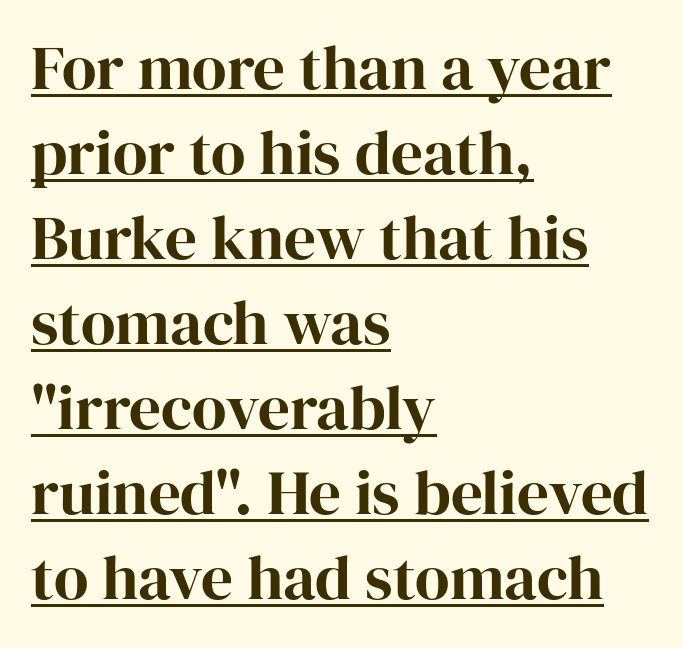
Rendered with straight, roman letterforms. The lines in this sample share a left origin and differ only in where they stop. Caption: standard tracking, unaltered. Each letter keeps its own natural width here, so spacing adapts to shape.
